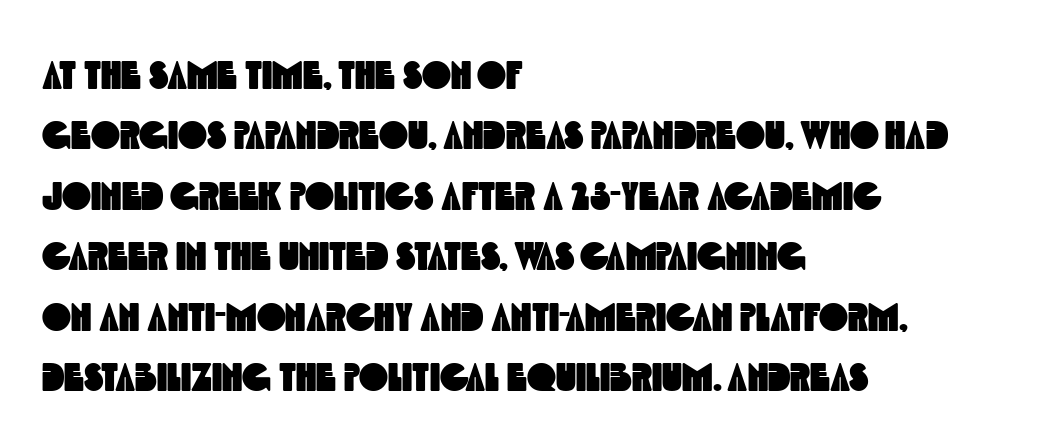
{"serif": "no", "width": "condensed", "x_height": "large", "monospaced": "no", "underline": "no", "align": "left", "line_spacing": "normal", "line_spacing_ratio": 1.55, "letter_spacing": "normal", "letter_spacing_em": 0.0, "glyph_px": 39}
